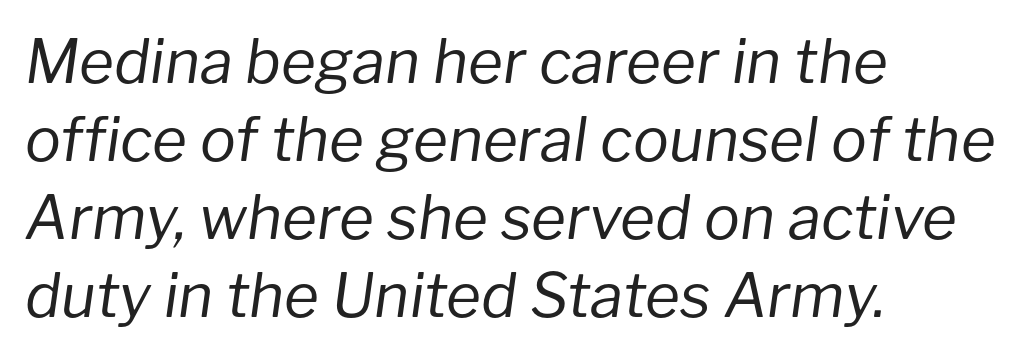
The image shows 60 px regular-weight type, italic (leaning right); set left-aligned, normal line spacing (1.3x), normal letter spacing, not underlined; low stroke contrast and a medium x-height.
